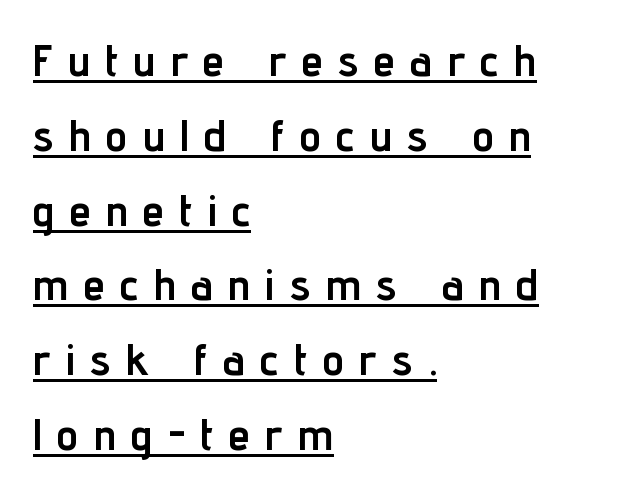
Q: Is the text bold? A: Yes.
Q: Is the text italic (slanted)? A: No, it is upright.
Q: Is the typeface a serif or a sans-serif typeface? A: Sans-serif.
Q: Is the text underlined? A: Yes.
Q: How is the paragraph aligned? A: Left-aligned.
Q: Is the spacing between letters normal or unusually wide? A: Unusually wide.
Q: Is the spacing between lines tight, normal or loose? A: Normal.
Q: Width (condensed, normal, or wide)? A: Condensed.
Q: Stroke contrast? A: Low.
Q: x-height? A: Medium.
Q: Monospaced? A: No.
